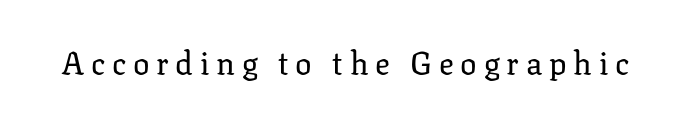
The characters are drawn with everyday or finer stroke widths. Little horizontal feet cap the strokes, marking this as serif type. The tracking reads as deliberately expanded to a designer's eye. Just letters on the line, the space beneath them empty. You could not count columns in this text — the font is proportionally spaced.
